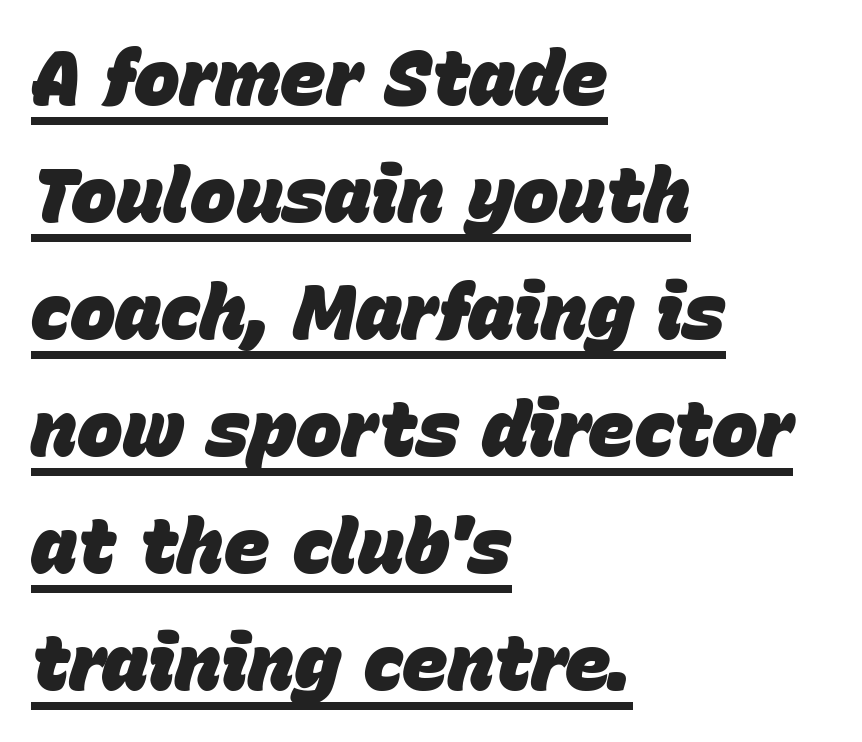
The image shows 77 px heavy type, italic (leaning right); set left-aligned, normal line spacing (1.52x), normal letter spacing, underlined; low stroke contrast and a large x-height.
